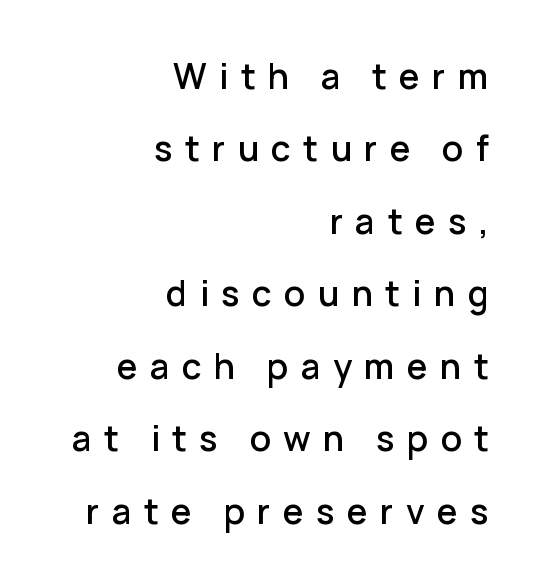
Q: Is the text italic (slanted)? A: No, it is upright.
Q: Is the typeface a serif or a sans-serif typeface? A: Sans-serif.
Q: Is the text underlined? A: No.
Q: How is the paragraph aligned? A: Right-aligned.
Q: Is the spacing between letters normal or unusually wide? A: Unusually wide.
Q: Is the spacing between lines tight, normal or loose? A: Loose.
Q: Width (condensed, normal, or wide)? A: Normal.
Q: Stroke contrast? A: Low.
Q: x-height? A: Medium.
Q: Monospaced? A: No.
